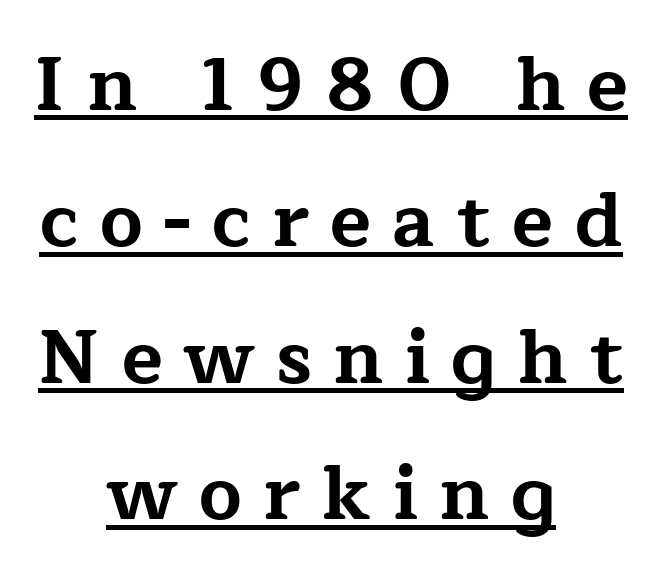
These words are printed bold, with thick strokes throughout. Upright lettering throughout. Each line is balanced around a shared central axis. You could not count columns in this text — the font is proportionally spaced. Has an underline been added? It has. Does extra space separate the letters? Yes, quite a lot of it.
